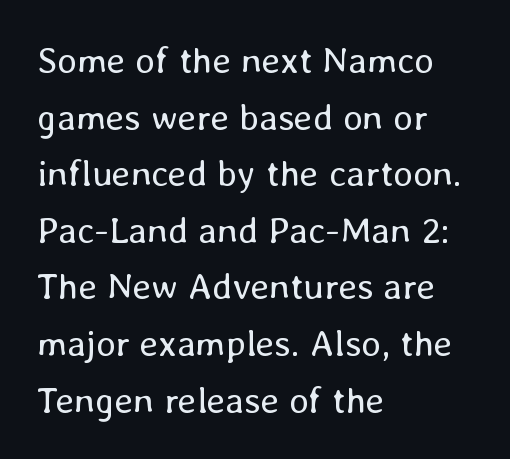
If you drew a line through each stem, it would be perfectly vertical. Reading down the block, your eye returns to a fixed left position each line. The letterforms sit shoulder to shoulder at normal distance. Evenly set lines give the paragraph a standard silhouette. Descender tails drop into unmarked territory.
